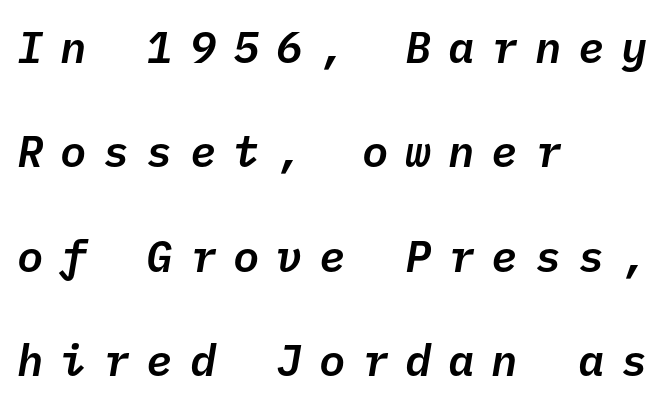
The image shows 44 px text type, italic (leaning right), monospaced; set left-aligned, loose line spacing (2.37x), unusually wide letter spacing (+0.38 em), not underlined; low stroke contrast and a medium x-height.
